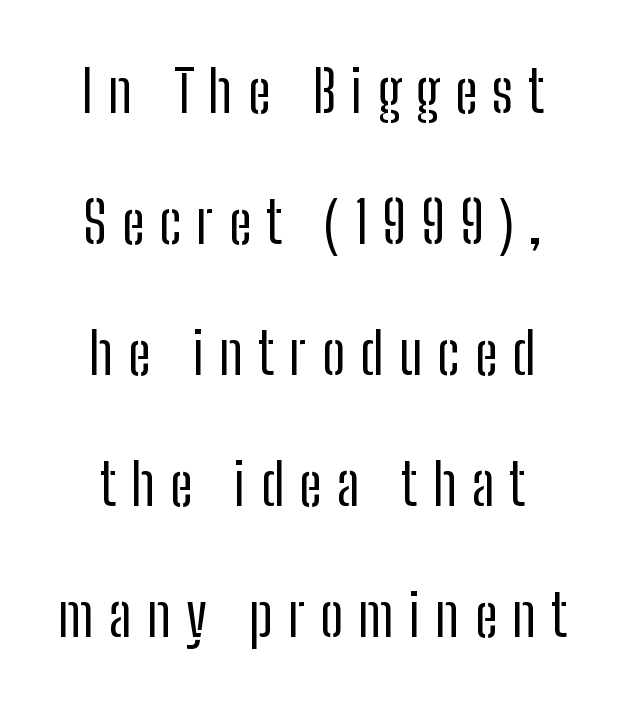
Italic? Not at all — the glyphs are vertical. Serifs: no, the terminals of the letterforms are clean. Unmarked baselines from the first word to the last. Successive baselines arrive slowly, with a big drop between each. Summary of weight: not heavy and not bold. The passage shown is typed in a proportional face where columns would drift.
